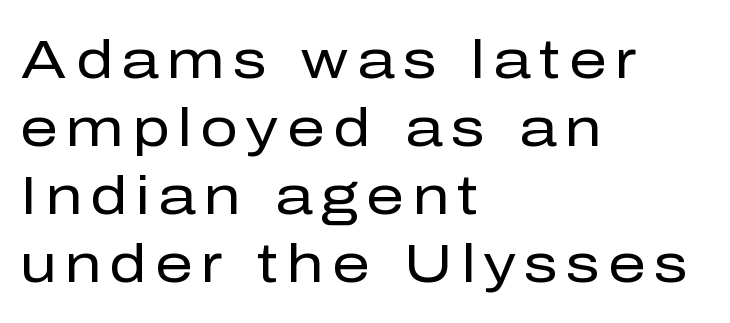
Each letter keeps its own natural width here, so spacing adapts to shape. These lines are set flush left with a ragged right edge. These glyphs show unthickened strokes, regular width or finer. Letters rest on an invisible, unmarked baseline. Grotesque or geometric, the face here clearly has no serifs. Every stem runs plumb, perpendicular to the baseline.
